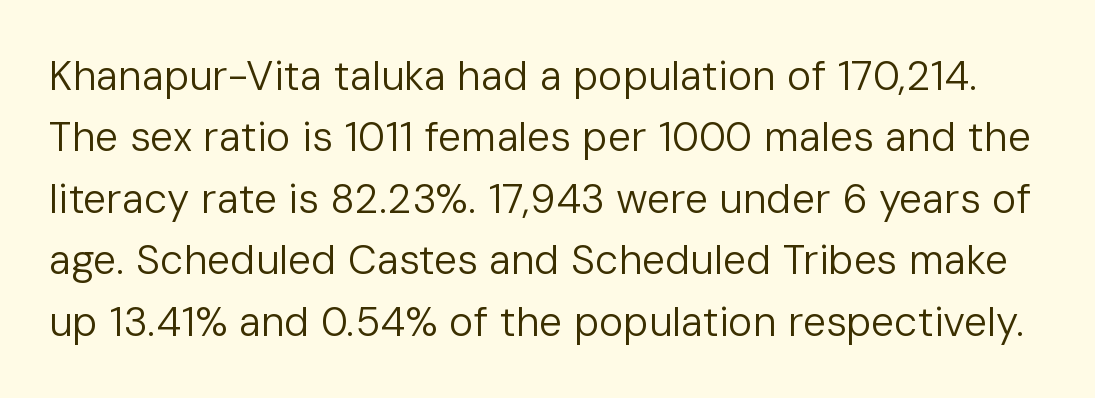
The image shows 41 px regular-weight sans-serif type, upright; set normal line spacing (1.5x), normal letter spacing, not underlined; low stroke contrast and a medium x-height.
